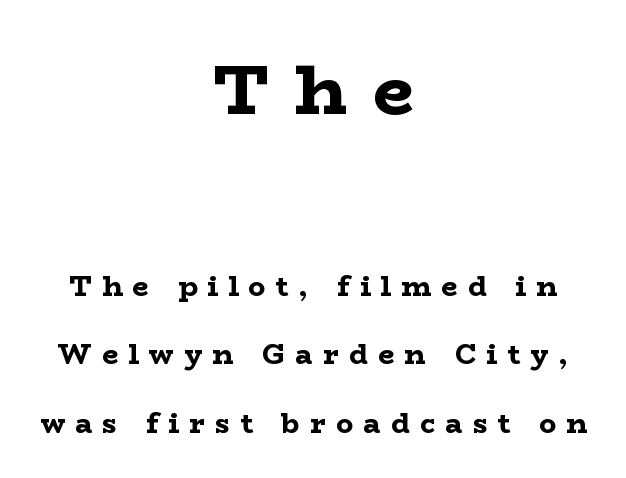
Q: Is the text bold? A: Yes.
Q: Is the text italic (slanted)? A: No, it is upright.
Q: Is the typeface a serif or a sans-serif typeface? A: Serif.
Q: Is the text underlined? A: No.
Q: How is the paragraph aligned? A: Centered.
Q: Is the spacing between letters normal or unusually wide? A: Unusually wide.
Q: Is the spacing between lines tight, normal or loose? A: Loose.
Q: Which block of text is set in a larger size, the first (top) or the second (bottom)? A: The first (top) one.
Q: Width (condensed, normal, or wide)? A: Wide.
Q: Stroke contrast? A: Low.
Q: x-height? A: Medium.
Q: Monospaced? A: No.
